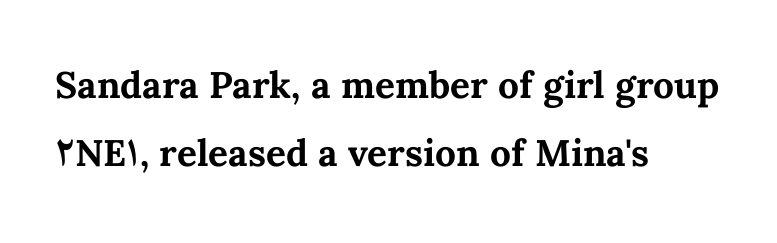
Q: Is the text bold? A: Yes.
Q: Is the text italic (slanted)? A: No, it is upright.
Q: Is the text underlined? A: No.
Q: How is the paragraph aligned? A: Left-aligned.
Q: Is the spacing between letters normal or unusually wide? A: Normal.
Q: Width (condensed, normal, or wide)? A: Normal.
Q: Stroke contrast? A: Medium.
Q: x-height? A: Medium.
Q: Monospaced? A: No.
